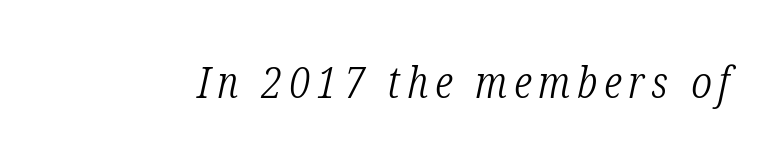
Q: Is the text bold? A: No.
Q: Is the text italic (slanted)? A: Yes, it leans right by about 12 degrees.
Q: Is the typeface a serif or a sans-serif typeface? A: Serif.
Q: Is the text underlined? A: No.
Q: Width (condensed, normal, or wide)? A: Condensed.
Q: Stroke contrast? A: Low.
Q: x-height? A: Medium.
Q: Monospaced? A: No.
